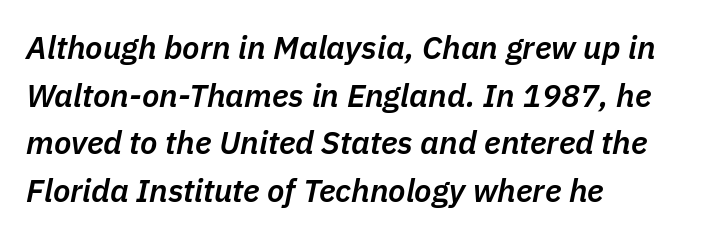
Q: Is the text bold? A: Semi-bold.
Q: Is the text italic (slanted)? A: Yes, it leans right by about 11 degrees.
Q: Is the text underlined? A: No.
Q: How is the paragraph aligned? A: Left-aligned.
Q: Is the spacing between letters normal or unusually wide? A: Normal.
Q: Is the spacing between lines tight, normal or loose? A: Normal.
Q: Width (condensed, normal, or wide)? A: Normal.
Q: Stroke contrast? A: Low.
Q: x-height? A: Medium.
Q: Monospaced? A: No.
